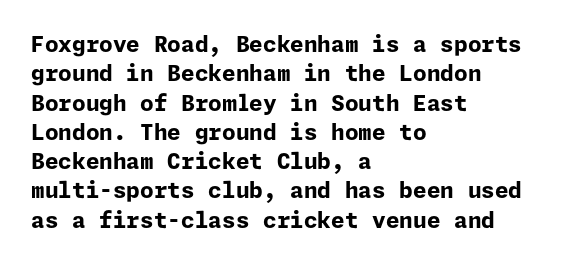
Q: Is the text bold? A: Yes.
Q: Is the text italic (slanted)? A: No, it is upright.
Q: Is the text underlined? A: No.
Q: How is the paragraph aligned? A: Left-aligned.
Q: Is the spacing between letters normal or unusually wide? A: Normal.
Q: Is the spacing between lines tight, normal or loose? A: Normal.
